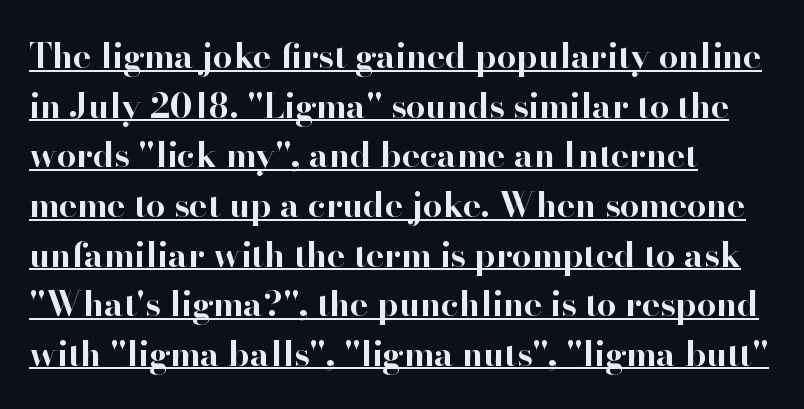
Q: Is the text bold? A: Yes.
Q: Is the text italic (slanted)? A: No, it is upright.
Q: Is the typeface a serif or a sans-serif typeface? A: Serif.
Q: Is the text underlined? A: Yes.
Q: How is the paragraph aligned? A: Left-aligned.
Q: Is the spacing between letters normal or unusually wide? A: Normal.
Q: Is the spacing between lines tight, normal or loose? A: Normal.
Q: Width (condensed, normal, or wide)? A: Normal.
Q: Stroke contrast? A: High.
Q: x-height? A: Small.
Q: Monospaced? A: No.
